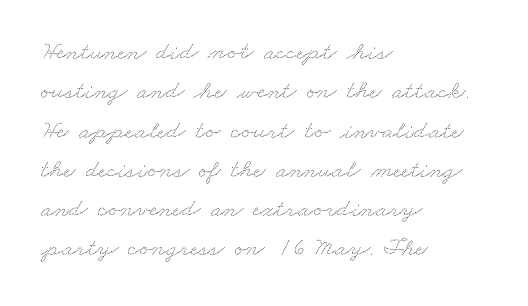
Q: Is the text underlined? A: No.
Q: How is the paragraph aligned? A: Left-aligned.
Q: Is the spacing between letters normal or unusually wide? A: Normal.
Q: Is the spacing between lines tight, normal or loose? A: Normal.
